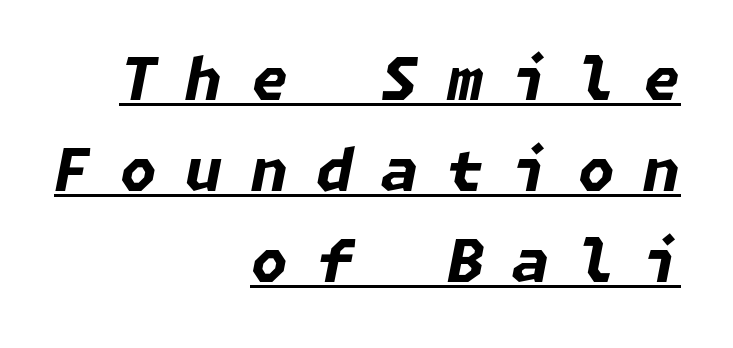
Chunky letters — that's bold for sure. Short and long lines alike share a common ending point at right. Rows of type keep a routine distance in the vertical direction. Is the letter spacing exaggerated? Yes — the characters are pushed far apart. The glyphs look as if they've been sheared to an angle. Notice how a bar underscores the lettering throughout.
